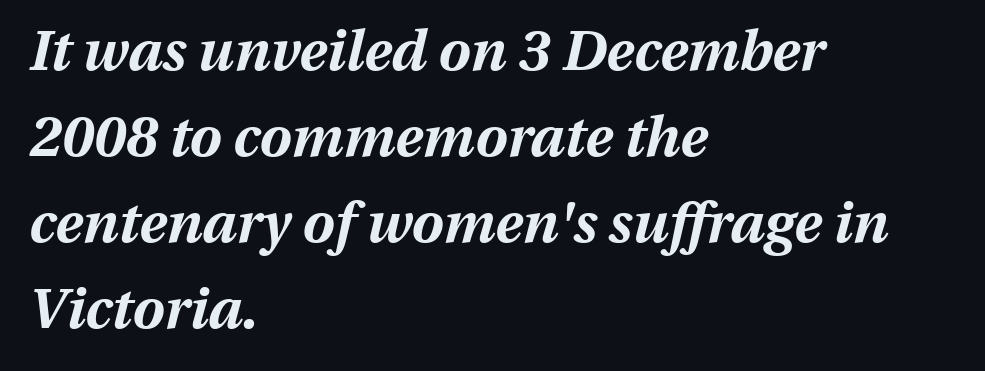
The image shows 57 px bold type, italic (leaning right); set left-aligned, normal line spacing (1.51x), normal letter spacing, not underlined; medium stroke contrast and a medium x-height.
